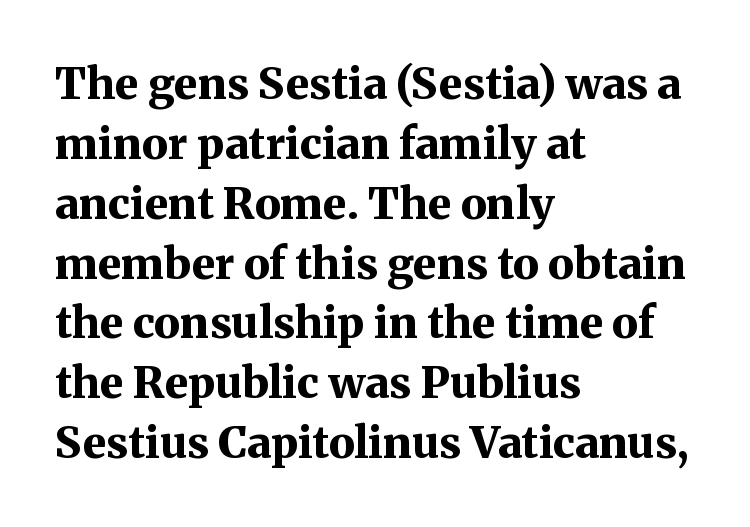
{"serif": "yes", "italic": "no", "bold": "yes", "weight": "bold", "width": "normal", "stroke_contrast": "medium", "x_height": "medium", "monospaced": "no", "underline": "no", "align": "left", "line_spacing": "normal", "line_spacing_ratio": 1.36, "letter_spacing": "normal", "letter_spacing_em": 0.0, "glyph_px": 44}
